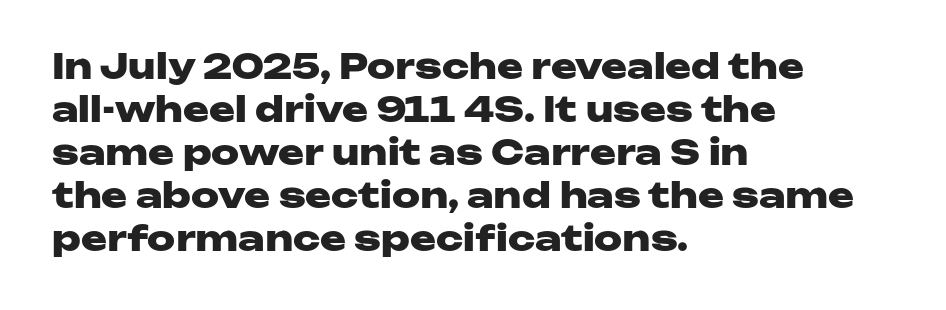
{"serif": "no", "italic": "no", "bold": "yes", "weight": "heavy", "width": "wide", "stroke_contrast": "low", "x_height": "medium", "monospaced": "no", "underline": "no", "align": "left", "line_spacing_ratio": 1.23, "letter_spacing": "normal", "letter_spacing_em": 0.0, "glyph_px": 35}
